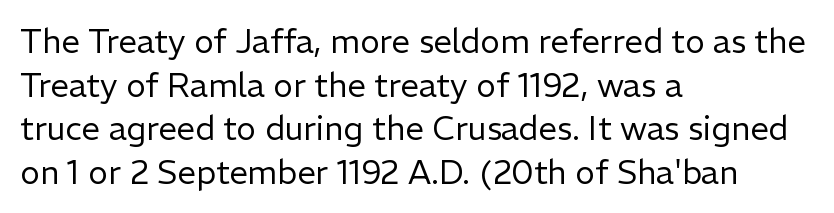
The image shows 33 px regular-weight sans-serif type, upright; set left-aligned, normal line spacing (1.32x), normal letter spacing, not underlined; low stroke contrast and a medium x-height.
